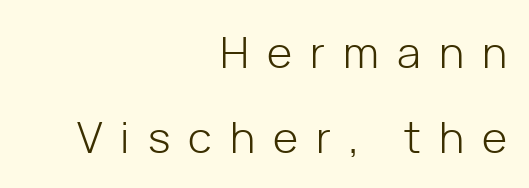
Q: Is the text bold? A: No.
Q: Is the text italic (slanted)? A: No, it is upright.
Q: Is the typeface a serif or a sans-serif typeface? A: Sans-serif.
Q: Is the text underlined? A: No.
Q: How is the paragraph aligned? A: Right-aligned.
Q: Is the spacing between letters normal or unusually wide? A: Unusually wide.
Q: Is the spacing between lines tight, normal or loose? A: Loose.
Q: Width (condensed, normal, or wide)? A: Normal.
Q: Stroke contrast? A: Low.
Q: x-height? A: Medium.
Q: Monospaced? A: No.
